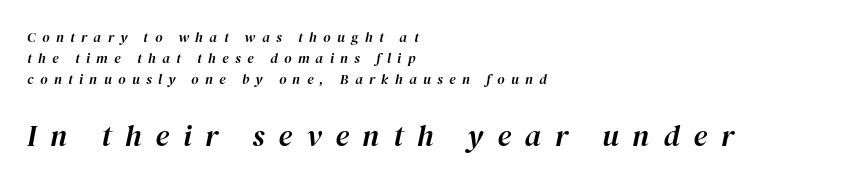
{"italic": "yes", "lean": "right", "slant_degrees": 12, "width": "normal", "stroke_contrast": "high", "x_height": "medium", "monospaced": "no", "underline": "no", "align": "left", "line_spacing": "normal", "line_spacing_ratio": 1.5, "letter_spacing": "wide", "letter_spacing_em": 0.46, "larger_block": "second", "size_ratio": 2.14, "glyph_px": 30}
